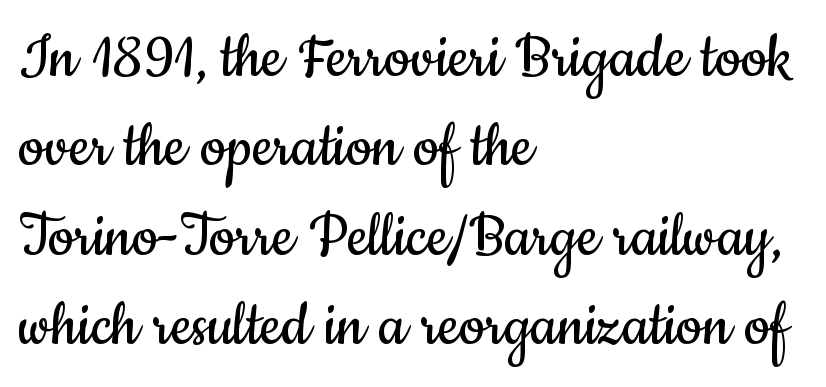
Q: Is the text bold? A: No.
Q: Is the text italic (slanted)? A: Yes.
Q: Is the typeface a serif or a sans-serif typeface? A: Sans-serif.
Q: Is the text underlined? A: No.
Q: How is the paragraph aligned? A: Left-aligned.
Q: Is the spacing between letters normal or unusually wide? A: Normal.
Q: Width (condensed, normal, or wide)? A: Condensed.
Q: Stroke contrast? A: Low.
Q: x-height? A: Small.
Q: Monospaced? A: No.
